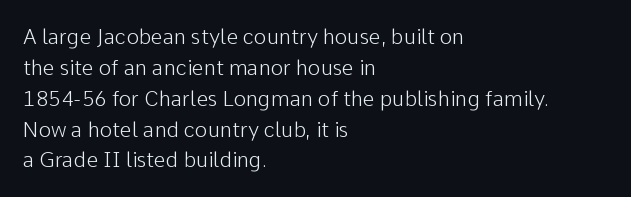
Q: Is the text bold? A: No.
Q: Is the text italic (slanted)? A: No, it is upright.
Q: Is the text underlined? A: No.
Q: How is the paragraph aligned? A: Left-aligned.
Q: Is the spacing between letters normal or unusually wide? A: Normal.
Q: Is the spacing between lines tight, normal or loose? A: Normal.
